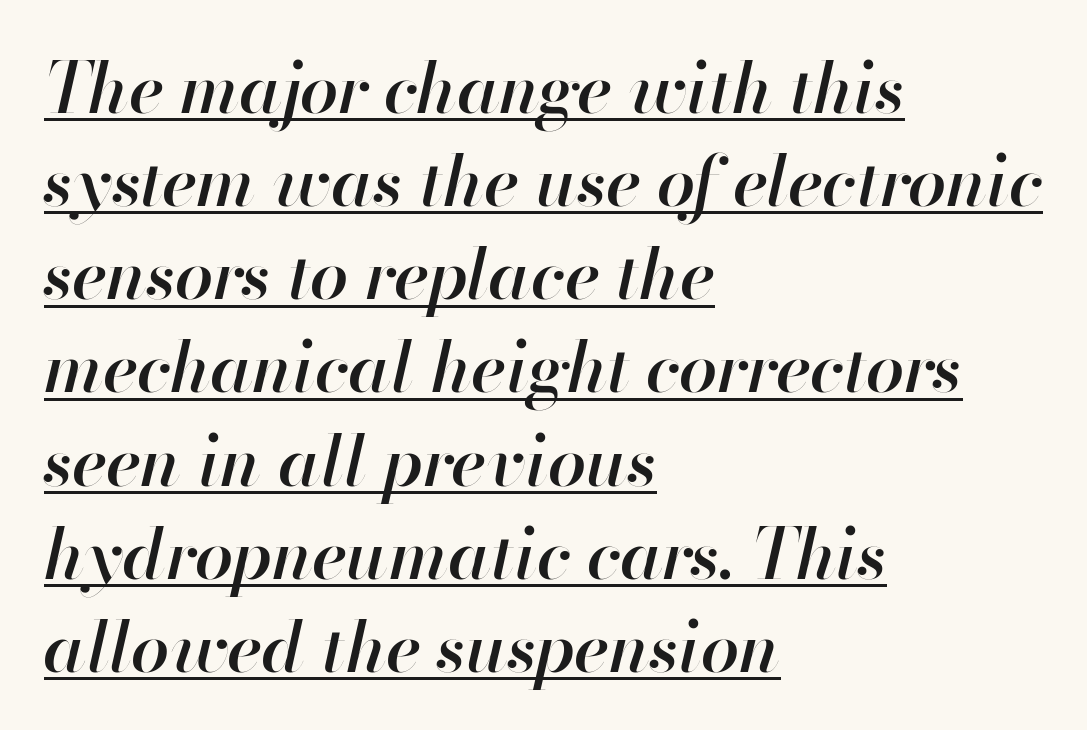
Q: Is the text bold? A: Semi-bold.
Q: Is the text italic (slanted)? A: Yes, it leans right by about 13 degrees.
Q: Is the text underlined? A: Yes.
Q: How is the paragraph aligned? A: Left-aligned.
Q: Is the spacing between letters normal or unusually wide? A: Normal.
Q: Is the spacing between lines tight, normal or loose? A: Normal.
Q: Width (condensed, normal, or wide)? A: Normal.
Q: Stroke contrast? A: High.
Q: x-height? A: Small.
Q: Monospaced? A: No.
